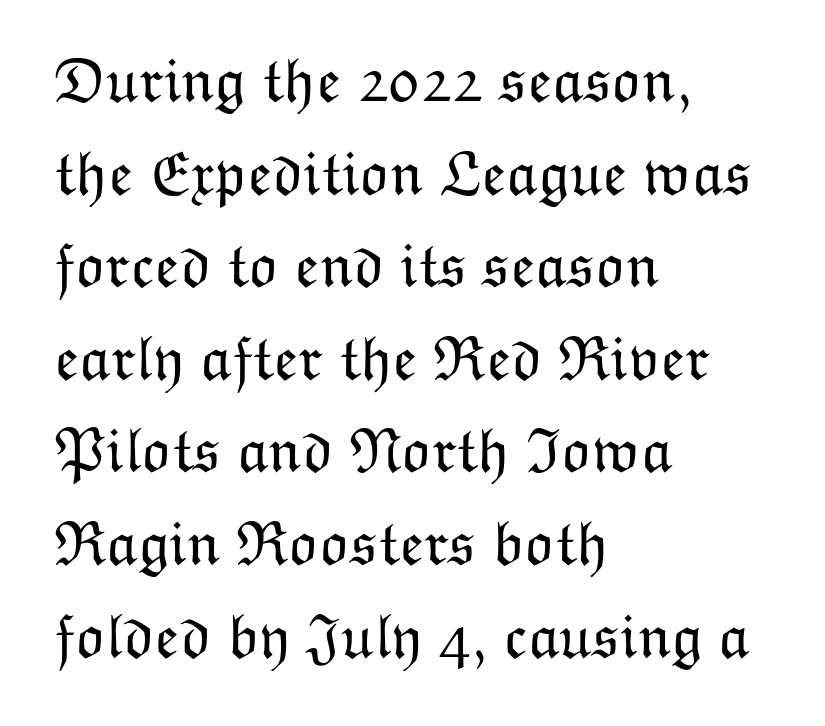
{"italic": "no", "bold": "no", "weight": "light", "width": "normal", "stroke_contrast": "low", "x_height": "medium", "monospaced": "no", "underline": "no", "align": "left", "line_spacing": "normal", "line_spacing_ratio": 1.47, "letter_spacing": "normal", "letter_spacing_em": 0.0, "glyph_px": 63}
